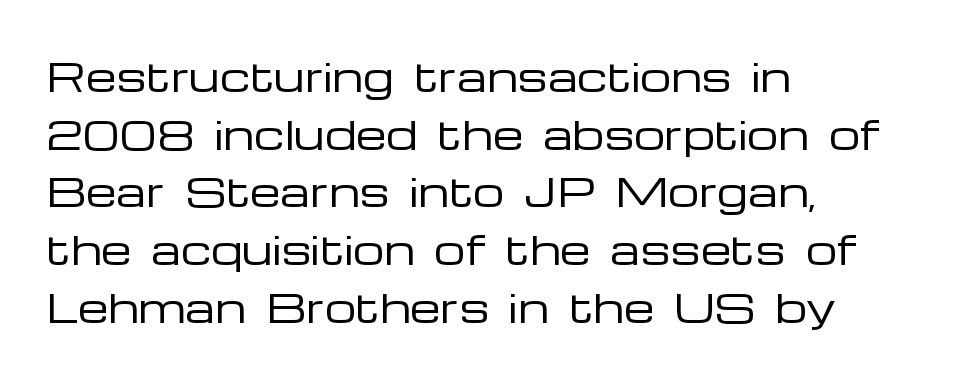
The image shows 39 px regular-weight, wide sans-serif type, upright; set left-aligned, normal line spacing (1.48x), normal letter spacing, not underlined; low stroke contrast and a medium x-height.
